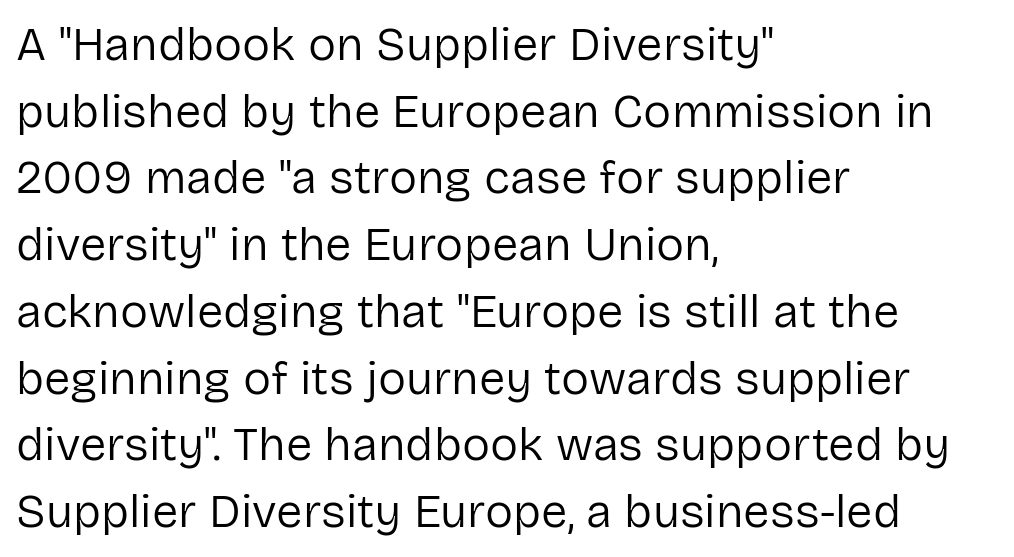
A quiet, ordinary-to-light weight characterises the typeface. Compared with a centered layout, this one pins lines to the left instead. Every stem runs plumb, perpendicular to the baseline. Only glyphs here, with clear space below each row. Are there feet on the stems? There aren't — it's a sans. Line spacing here is normal.
